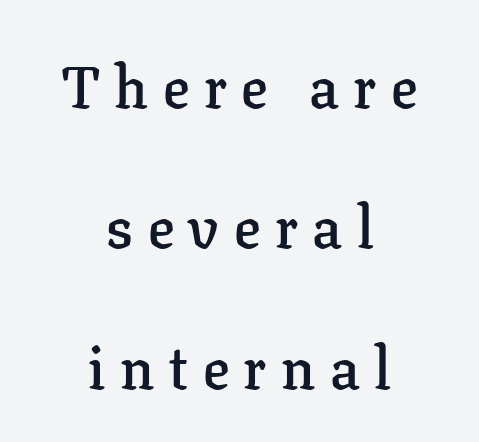
The image shows 59 px semibold serif type, upright; set centered, loose line spacing (2.38x), unusually wide letter spacing (+0.25 em), not underlined; low stroke contrast and a medium x-height.
